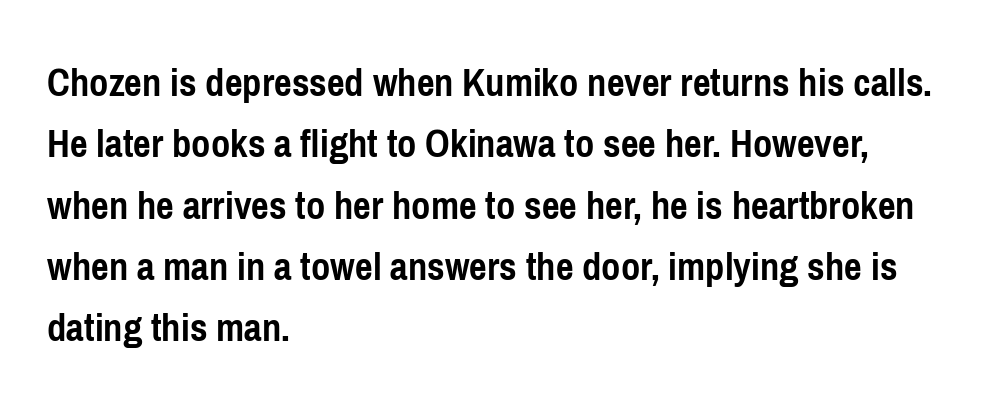
{"serif": "no", "italic": "no", "bold": "yes", "weight": "semibold", "width": "condensed", "stroke_contrast": "low", "x_height": "medium", "monospaced": "no", "underline": "no", "align": "left", "line_spacing": "normal", "line_spacing_ratio": 1.46, "letter_spacing": "normal", "letter_spacing_em": 0.0, "glyph_px": 42}
